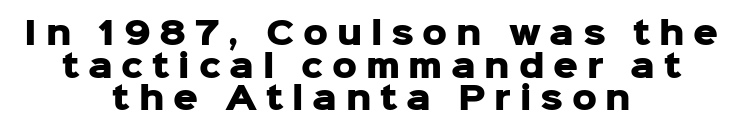
{"serif": "no", "italic": "no", "bold": "yes", "weight": "heavy", "width": "normal", "stroke_contrast": "low", "x_height": "medium", "monospaced": "no", "underline": "no", "align": "center", "line_spacing": "tight", "line_spacing_ratio": 1.05, "letter_spacing": "wide", "letter_spacing_em": 0.28, "glyph_px": 31}
